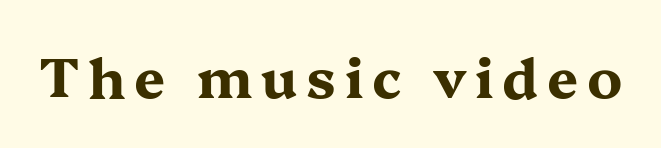
Just letters on the line, the space beneath them empty. Look at the bottom of the vertical strokes: they flare into serifs here. The letters advance in unequal steps, a hallmark of proportional type. In terms of posture, this sample is upright. These lines carry a lot of weight — the face is fully bold.
